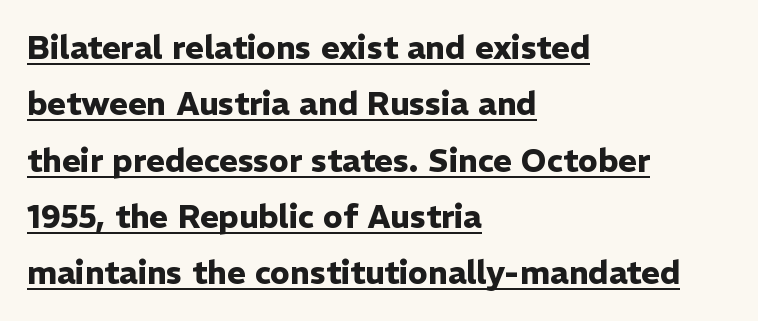
{"serif": "no", "italic": "no", "bold": "yes", "weight": "heavy", "width": "normal", "stroke_contrast": "low", "x_height": "medium", "monospaced": "no", "underline": "yes", "align": "left", "line_spacing_ratio": 1.76, "letter_spacing": "normal", "letter_spacing_em": 0.0, "glyph_px": 32}
